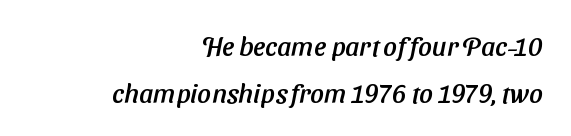
{"underline": "no", "align": "right", "line_spacing_ratio": 1.74, "letter_spacing": "normal", "letter_spacing_em": 0.0, "glyph_px": 27}
